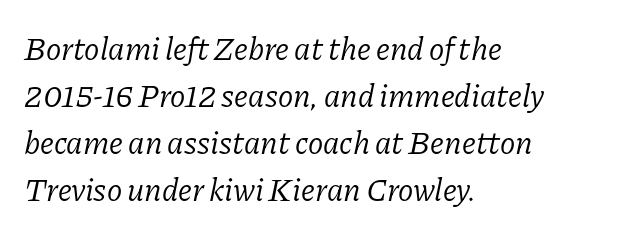
The image shows 32 px light serif type, italic (leaning right); set left-aligned, normal line spacing (1.47x), normal letter spacing, not underlined; low stroke contrast and a medium x-height.
